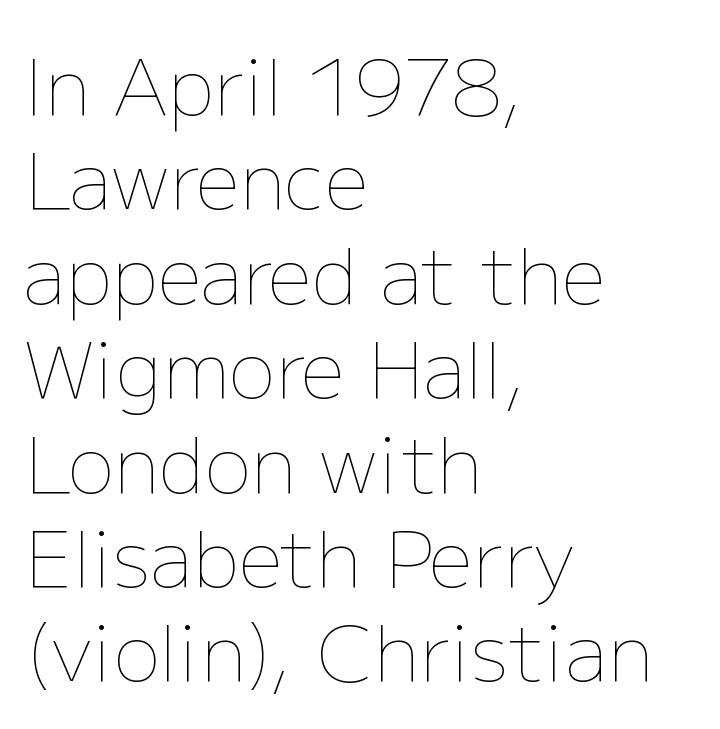
The image shows 78 px thin type, upright; set left-aligned, line spacing 1.21x, normal letter spacing, not underlined; low stroke contrast and a medium x-height.
